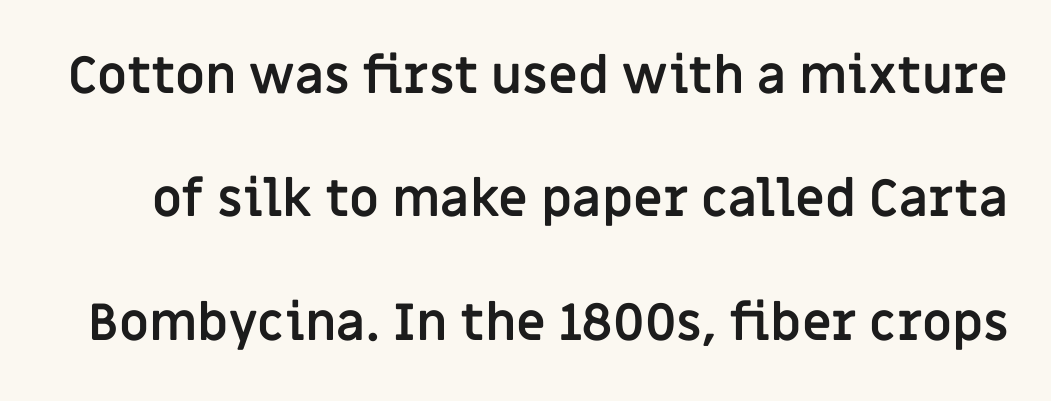
Q: Is the text bold? A: Yes.
Q: Is the text italic (slanted)? A: No, it is upright.
Q: Is the typeface a serif or a sans-serif typeface? A: Sans-serif.
Q: Is the text underlined? A: No.
Q: Is the spacing between letters normal or unusually wide? A: Normal.
Q: Is the spacing between lines tight, normal or loose? A: Loose.
Q: Width (condensed, normal, or wide)? A: Normal.
Q: Stroke contrast? A: Low.
Q: x-height? A: Large.
Q: Monospaced? A: No.
